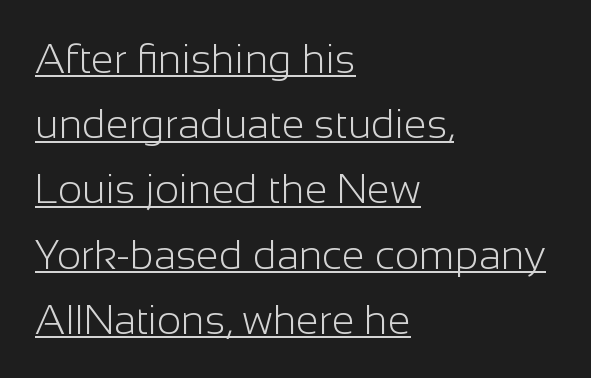
The leading is moderate, giving the passage an even texture. Quick note: underline on. Default kerning and tracking; the words read as compact shapes. Is this a fixed-width face? No — the glyphs have proportional, varying widths. Ascenders rise straight up at ninety degrees. The typesetting does not lean heavy: it is not bold.
